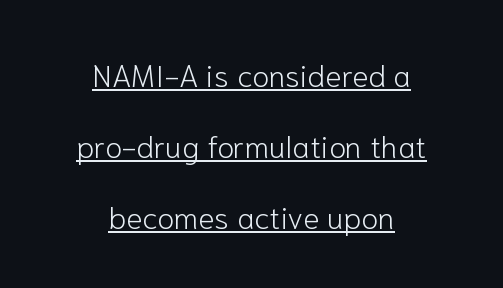
The image shows 31 px light sans-serif type, upright; set centered, loose line spacing (2.29x), normal letter spacing, underlined; low stroke contrast and a medium x-height.
